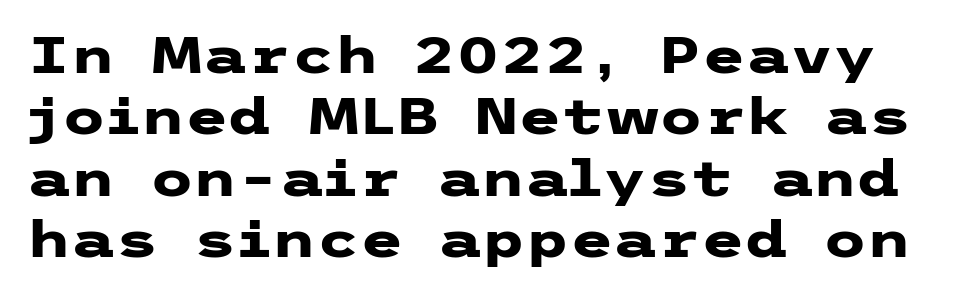
The letters stand straight up with perfectly vertical stems. Nothing sits at the stroke ends, so this counts as sans-serif. The typesetting leans heavy: a genuine bold. The baseline area is clear. Nothing unusual about the tracking: characters are spaced as the font intends.
